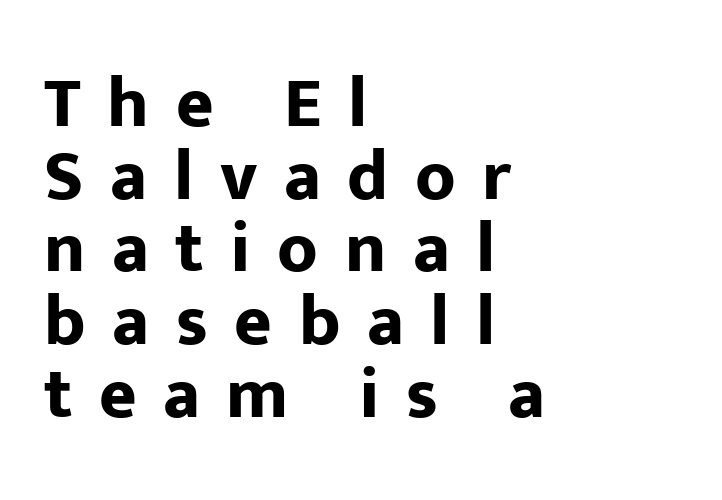
The image shows 72 px bold sans-serif type, upright; set left-aligned, tight line spacing (1.01x), unusually wide letter spacing (+0.37 em), not underlined; low stroke contrast and a medium x-height.
